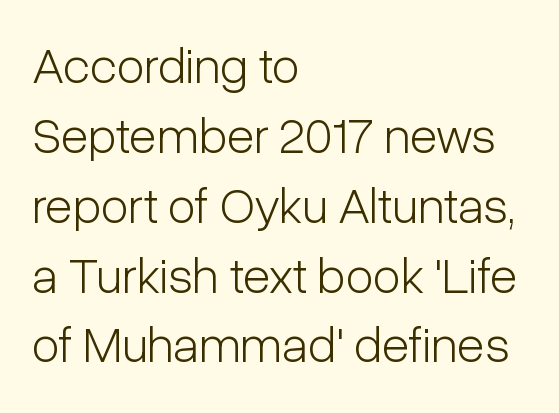
Q: Is the text bold? A: No.
Q: Is the text italic (slanted)? A: No, it is upright.
Q: Is the typeface a serif or a sans-serif typeface? A: Sans-serif.
Q: Is the text underlined? A: No.
Q: How is the paragraph aligned? A: Left-aligned.
Q: Is the spacing between letters normal or unusually wide? A: Normal.
Q: Is the spacing between lines tight, normal or loose? A: Normal.
Q: Width (condensed, normal, or wide)? A: Condensed.
Q: Stroke contrast? A: Low.
Q: x-height? A: Medium.
Q: Monospaced? A: No.
